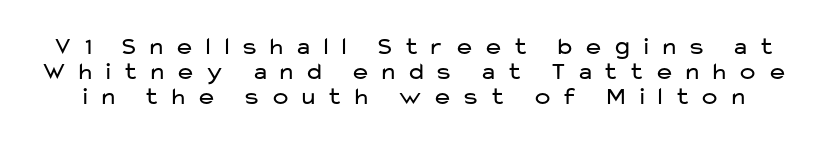
{"italic": "no", "bold": "no", "underline": "no", "line_spacing": "tight", "line_spacing_ratio": 1.0, "letter_spacing": "wide", "letter_spacing_em": 0.35, "glyph_px": 25}
